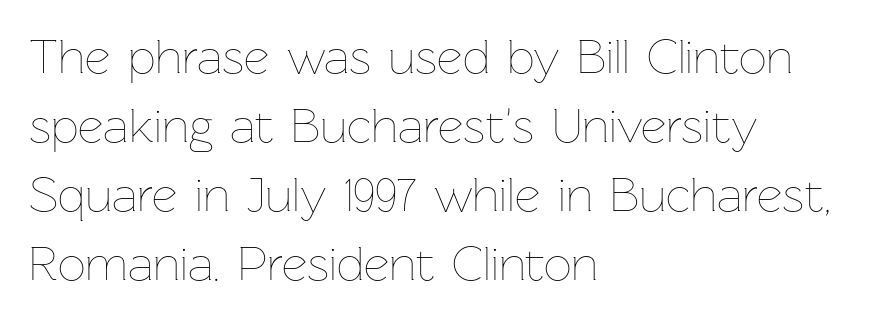
Q: Is the text bold? A: No.
Q: Is the text italic (slanted)? A: No, it is upright.
Q: Is the text underlined? A: No.
Q: How is the paragraph aligned? A: Left-aligned.
Q: Is the spacing between letters normal or unusually wide? A: Normal.
Q: Is the spacing between lines tight, normal or loose? A: Normal.
Q: Width (condensed, normal, or wide)? A: Normal.
Q: Stroke contrast? A: Low.
Q: x-height? A: Medium.
Q: Monospaced? A: No.
